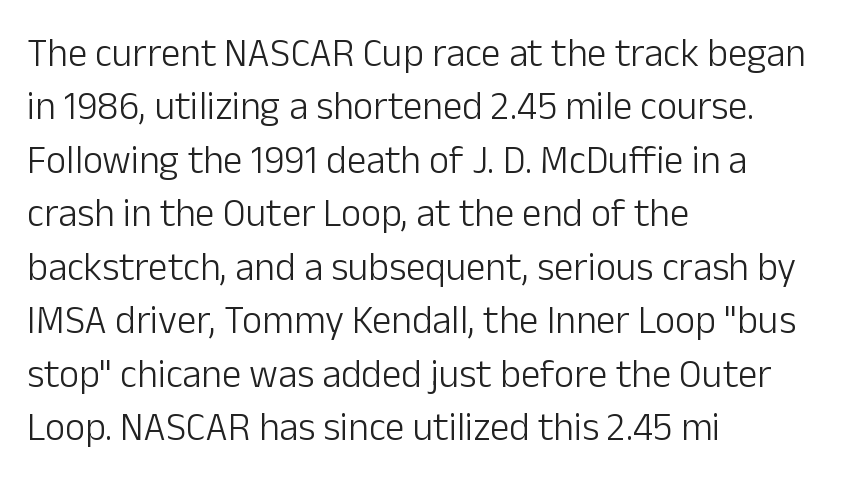
{"serif": "no", "italic": "no", "bold": "no", "weight": "light", "width": "normal", "stroke_contrast": "low", "x_height": "medium", "monospaced": "no", "underline": "no", "align": "left", "line_spacing": "normal", "line_spacing_ratio": 1.37, "letter_spacing": "normal", "letter_spacing_em": 0.0, "glyph_px": 39}
